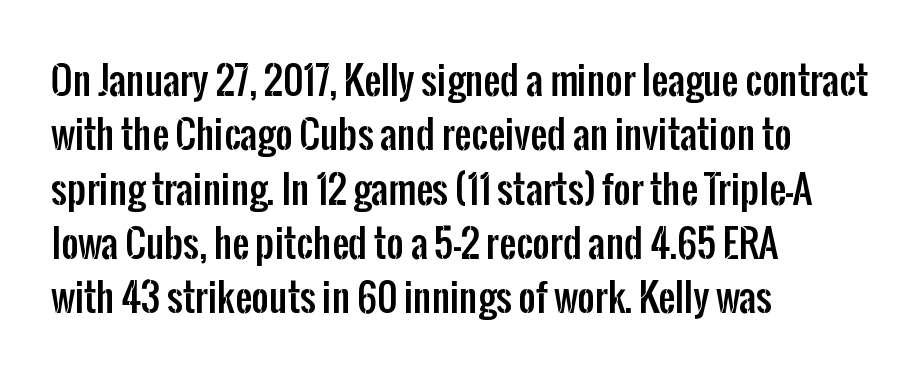
The image shows 38 px condensed sans-serif type, upright; set left-aligned, normal line spacing (1.43x), normal letter spacing, not underlined; low stroke contrast and a medium x-height.
